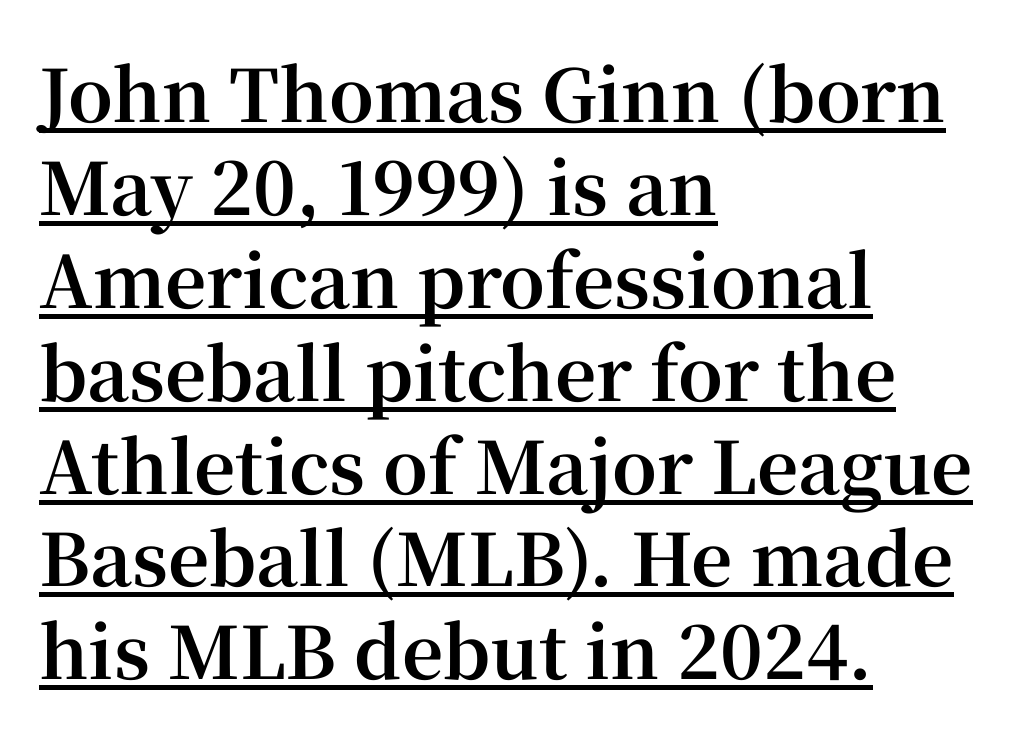
Q: Is the text bold? A: Yes.
Q: Is the text italic (slanted)? A: No, it is upright.
Q: Is the typeface a serif or a sans-serif typeface? A: Serif.
Q: Is the text underlined? A: Yes.
Q: How is the paragraph aligned? A: Left-aligned.
Q: Is the spacing between letters normal or unusually wide? A: Normal.
Q: Is the spacing between lines tight, normal or loose? A: Normal.
Q: Width (condensed, normal, or wide)? A: Normal.
Q: Stroke contrast? A: High.
Q: x-height? A: Medium.
Q: Monospaced? A: No.
